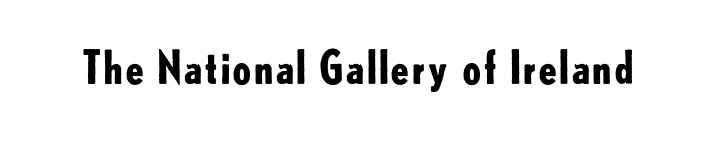
{"serif": "no", "italic": "no", "bold": "yes", "weight": "bold", "width": "normal", "stroke_contrast": "low", "x_height": "small", "monospaced": "no", "underline": "no", "letter_spacing": "normal", "letter_spacing_em": 0.0, "glyph_px": 44}
